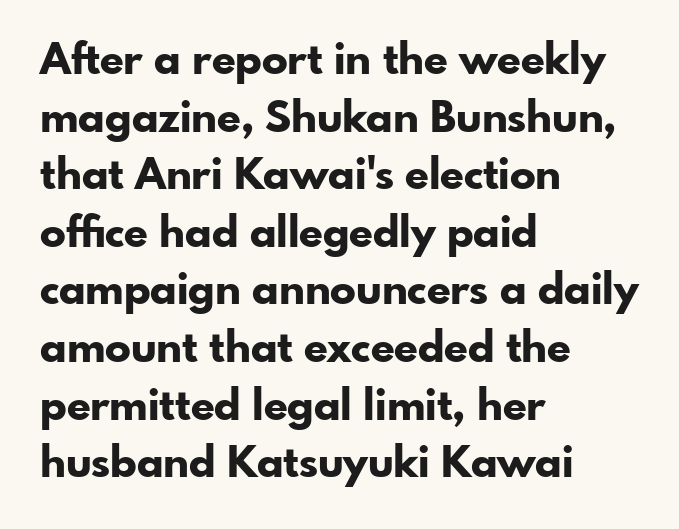
Q: Is the text bold? A: Yes.
Q: Is the text italic (slanted)? A: No, it is upright.
Q: Is the typeface a serif or a sans-serif typeface? A: Sans-serif.
Q: Is the text underlined? A: No.
Q: How is the paragraph aligned? A: Left-aligned.
Q: Is the spacing between letters normal or unusually wide? A: Normal.
Q: Is the spacing between lines tight, normal or loose? A: Normal.
Q: Width (condensed, normal, or wide)? A: Normal.
Q: Stroke contrast? A: Low.
Q: x-height? A: Small.
Q: Monospaced? A: No.
